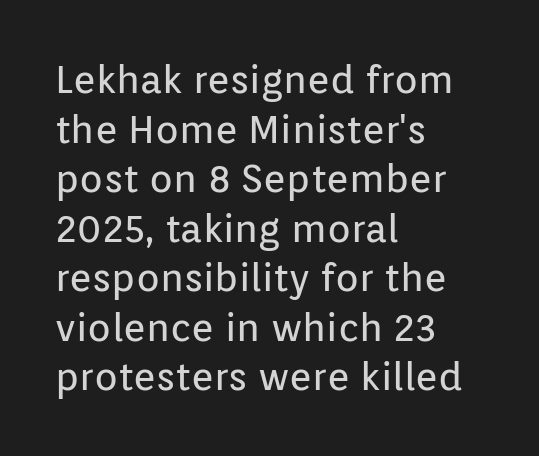
The image shows 39 px regular-weight sans-serif type, upright; set left-aligned, normal line spacing (1.27x), normal letter spacing, not underlined; low stroke contrast and a medium x-height.
